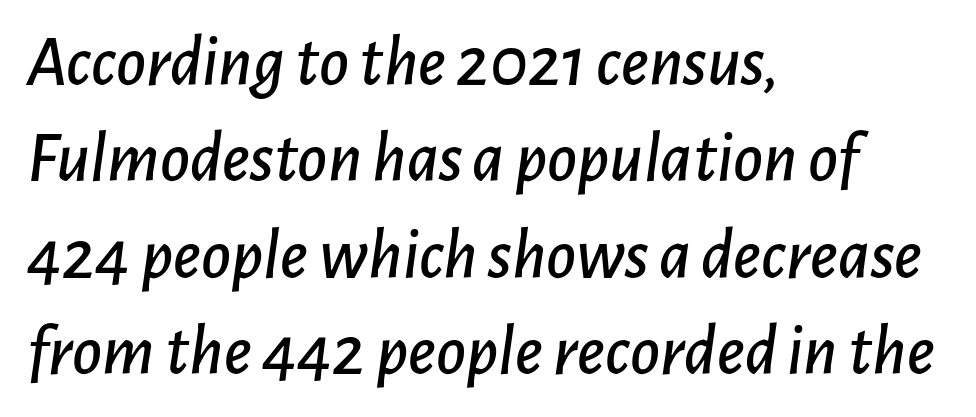
Q: Is the text italic (slanted)? A: Yes, it leans right by about 7 degrees.
Q: Is the text underlined? A: No.
Q: How is the paragraph aligned? A: Left-aligned.
Q: Is the spacing between letters normal or unusually wide? A: Normal.
Q: Is the spacing between lines tight, normal or loose? A: Normal.
Q: Width (condensed, normal, or wide)? A: Normal.
Q: Stroke contrast? A: Low.
Q: x-height? A: Medium.
Q: Monospaced? A: No.
